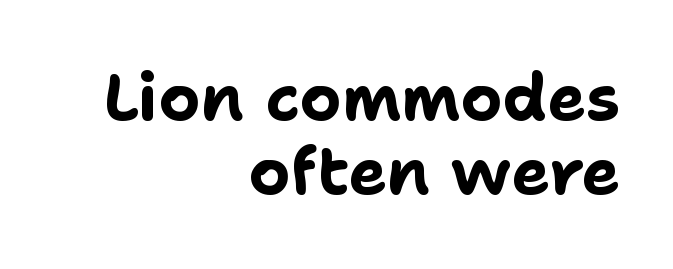
The image shows 65 px bold sans-serif type, upright; set right-aligned, tight line spacing (1.14x), normal letter spacing, not underlined; low stroke contrast and a medium x-height.
